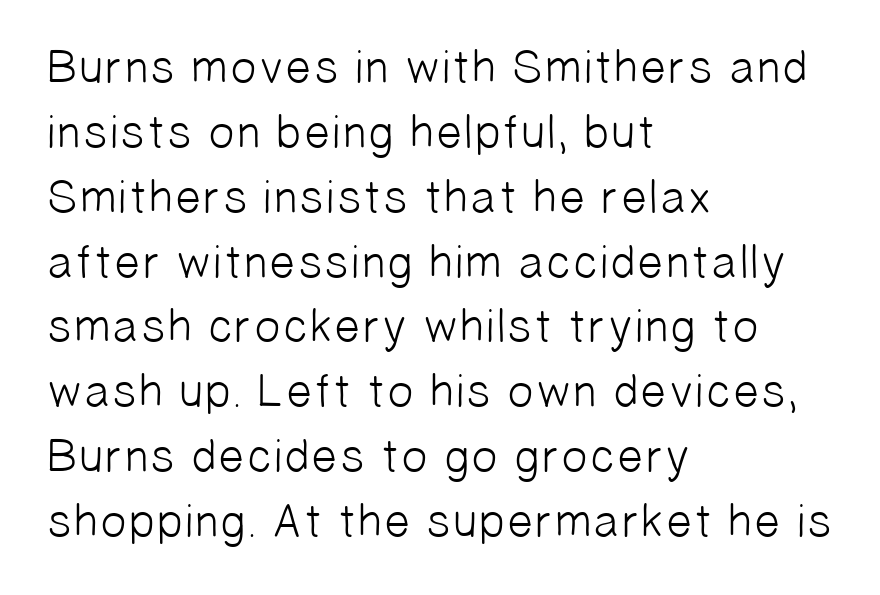
Horizontally, the lines are justified to the leading edge only. These lines are rendered in a variable-pitch font. Nothing heavy about these letters — not bold at all. Honestly, the letter spacing is just normal — you wouldn't notice it.
